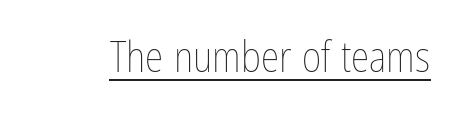
The image shows 42 px thin, condensed type, upright; set normal letter spacing, underlined; low stroke contrast and a medium x-height.
